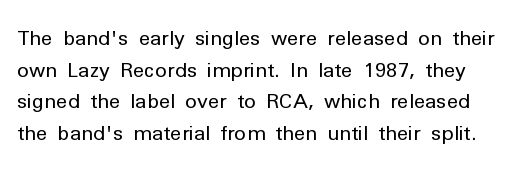
{"italic": "no", "bold": "no", "underline": "no", "line_spacing": "normal", "line_spacing_ratio": 1.58, "letter_spacing": "normal", "letter_spacing_em": 0.0, "glyph_px": 20}
